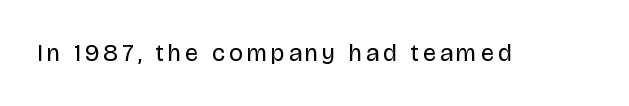
The image shows 24 px text type, upright; set not underlined.
